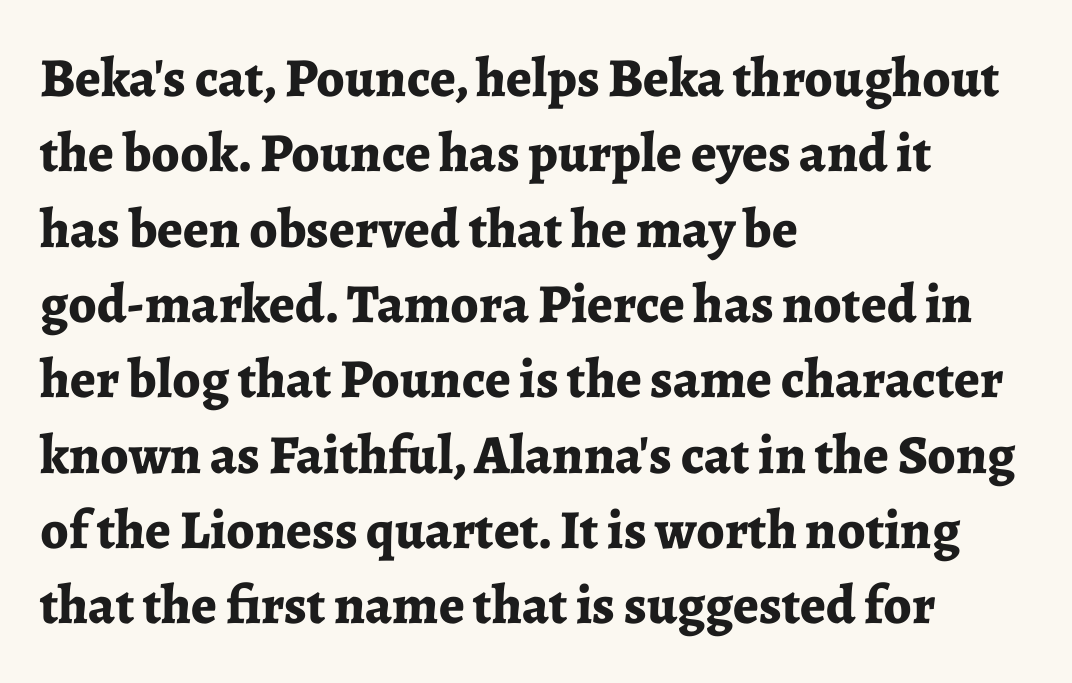
{"serif": "yes", "italic": "no", "bold": "yes", "weight": "bold", "width": "normal", "stroke_contrast": "low", "x_height": "medium", "monospaced": "no", "underline": "no", "align": "left", "line_spacing": "normal", "line_spacing_ratio": 1.37, "letter_spacing": "normal", "letter_spacing_em": 0.0, "glyph_px": 55}
